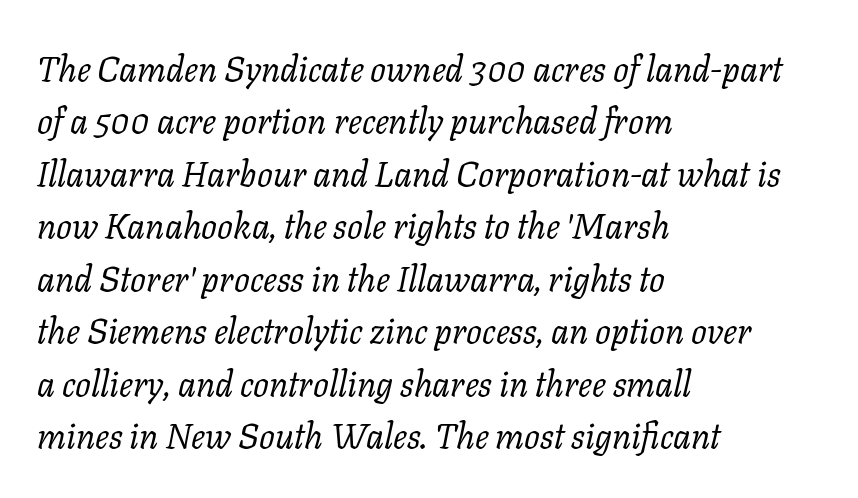
Tracking value appears to be zero — textbook default spacing. The passage shown is typed in a proportional face where columns would drift. The text carries the slant typical of an italic or oblique font. Descenders are the only things crossing below the line.
